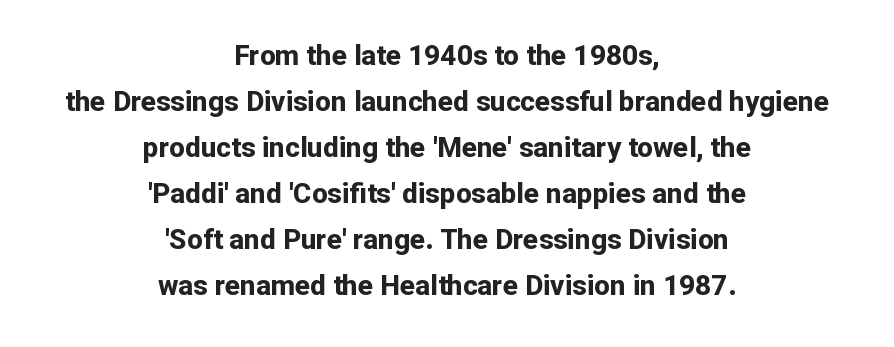
{"serif": "no", "italic": "no", "bold": "yes", "weight": "bold", "width": "normal", "stroke_contrast": "low", "x_height": "medium", "monospaced": "no", "underline": "no", "align": "center", "line_spacing": "normal", "line_spacing_ratio": 1.64, "letter_spacing": "normal", "letter_spacing_em": 0.0, "glyph_px": 28}
